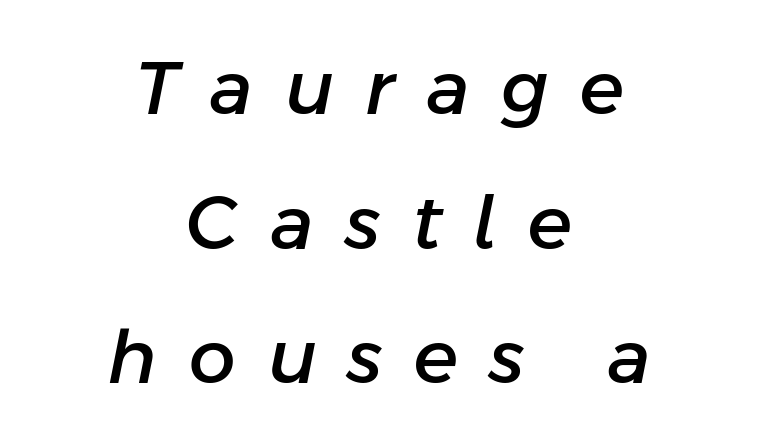
Q: Is the text italic (slanted)? A: Yes, it leans right by about 11 degrees.
Q: Is the text underlined? A: No.
Q: How is the paragraph aligned? A: Centered.
Q: Is the spacing between letters normal or unusually wide? A: Unusually wide.
Q: Width (condensed, normal, or wide)? A: Normal.
Q: Stroke contrast? A: Low.
Q: x-height? A: Medium.
Q: Monospaced? A: No.
